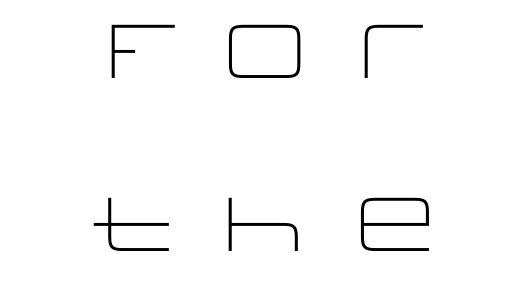
Do the characters align in a grid? No, the font is proportional. Students, observe: this is what heavily led, spacious text looks like. When letters stand straight like this, we call the style roman or upright. Visually the block forms a symmetrical silhouette, jagged on both flanks. Classification — sans serif.
